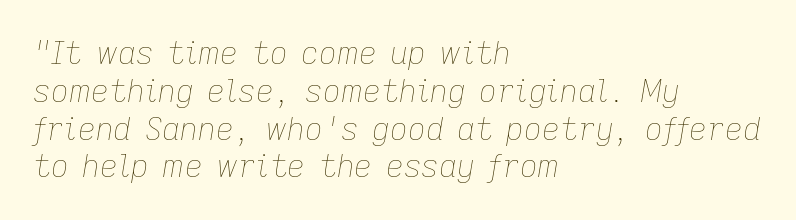
Q: Is the text bold? A: No.
Q: Is the text italic (slanted)? A: Yes, it leans right by about 9 degrees.
Q: Is the text underlined? A: No.
Q: How is the paragraph aligned? A: Left-aligned.
Q: Is the spacing between letters normal or unusually wide? A: Normal.
Q: Width (condensed, normal, or wide)? A: Normal.
Q: Stroke contrast? A: Low.
Q: x-height? A: Medium.
Q: Monospaced? A: No.
